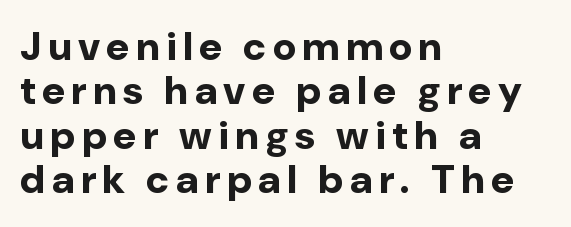
The image shows 40 px bold sans-serif type, upright; set left-aligned, tight line spacing (1.11x), not underlined; low stroke contrast and a medium x-height.
